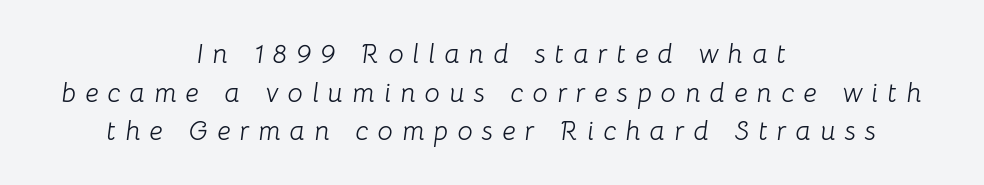
{"italic": "yes", "lean": "right", "slant_degrees": 8, "bold": "no", "underline": "no", "align": "center", "line_spacing": "normal", "line_spacing_ratio": 1.43, "letter_spacing": "wide", "letter_spacing_em": 0.34, "glyph_px": 27}
